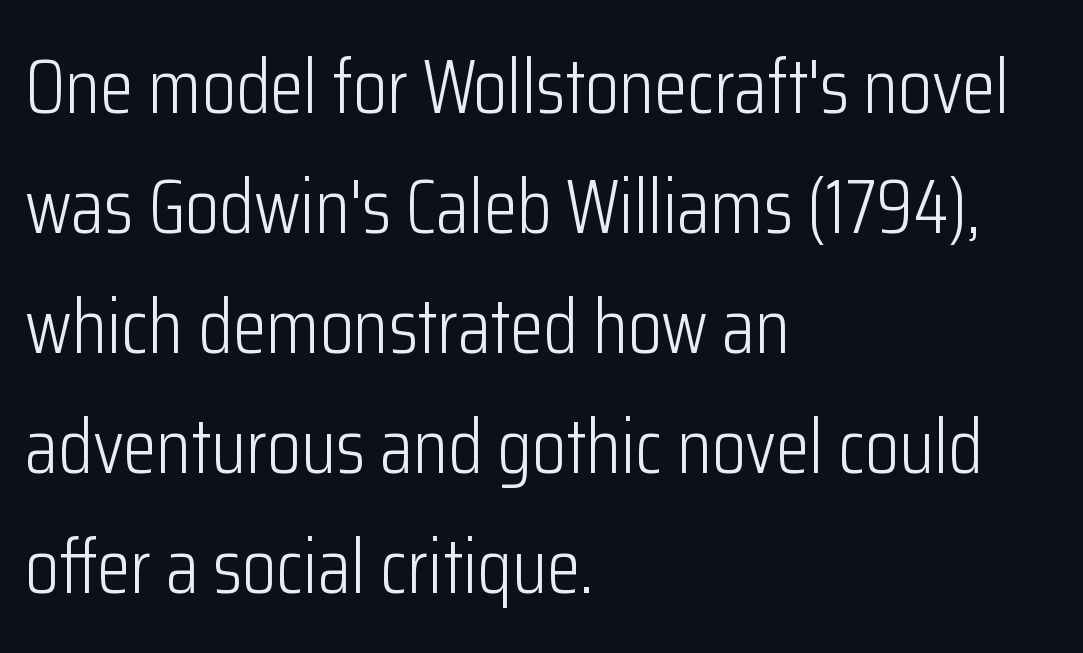
The image shows 77 px light, condensed sans-serif type, upright; set left-aligned, normal line spacing (1.56x), normal letter spacing, not underlined; low stroke contrast and a medium x-height.
